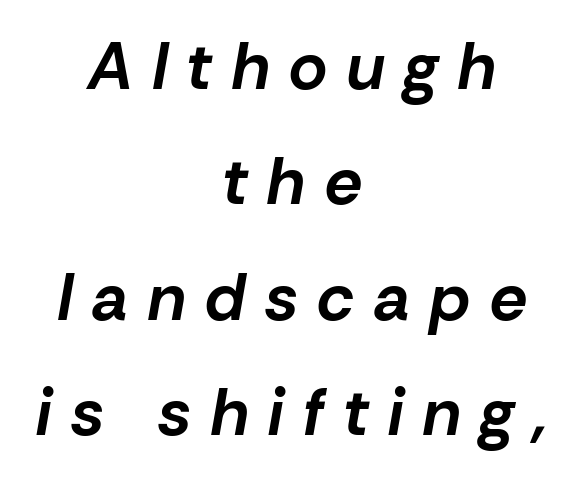
{"italic": "yes", "lean": "right", "slant_degrees": 10, "bold": "yes", "weight": "bold", "width": "normal", "stroke_contrast": "low", "x_height": "medium", "monospaced": "no", "underline": "no", "align": "center", "line_spacing_ratio": 1.75, "letter_spacing": "wide", "letter_spacing_em": 0.3, "glyph_px": 66}
